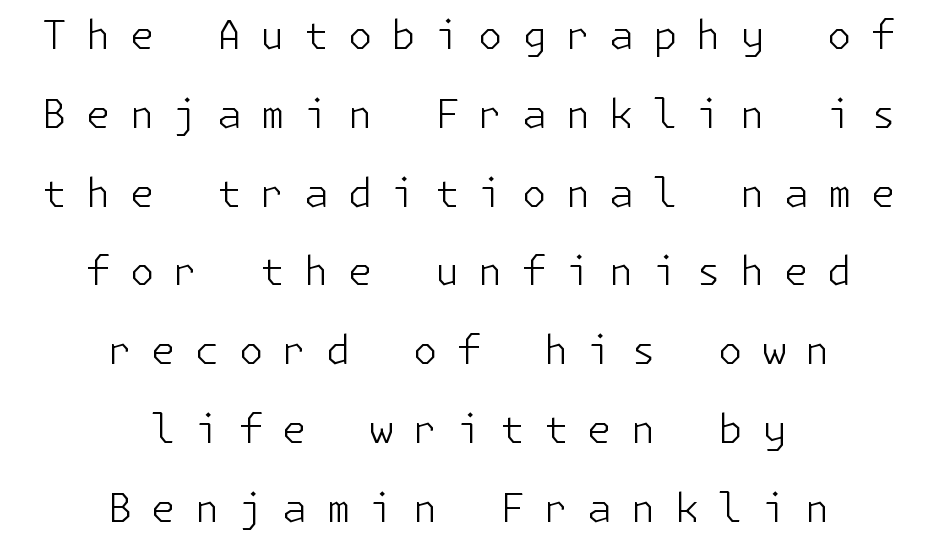
{"serif": "no", "italic": "no", "bold": "no", "weight": "light", "width": "normal", "stroke_contrast": "low", "x_height": "medium", "underline": "no", "align": "center", "line_spacing": "loose", "line_spacing_ratio": 1.97, "letter_spacing": "wide", "letter_spacing_em": 0.47, "glyph_px": 40}
